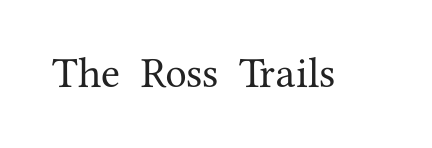
{"serif": "yes", "italic": "no", "width": "normal", "stroke_contrast": "medium", "x_height": "medium", "monospaced": "no", "underline": "no", "letter_spacing": "normal", "letter_spacing_em": 0.0, "glyph_px": 43}
